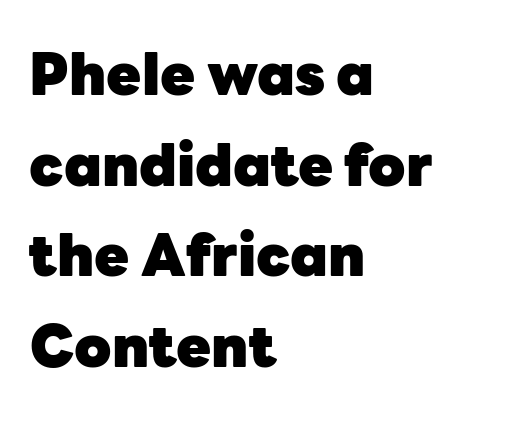
You can tell it's not italic because the verticals are truly vertical. Every letter is thick-stroked: bold, no question. The rendering uses natural spacing where letterforms have individual widths. This sample keeps an unexceptional amount of space between lines.
